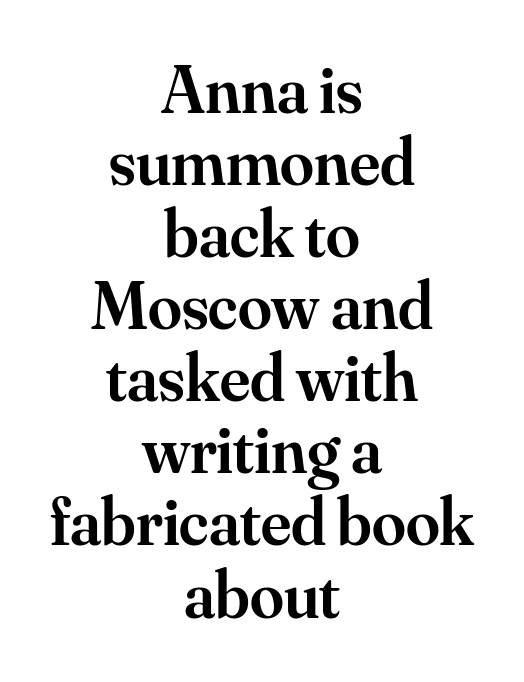
Q: Is the text bold? A: Semi-bold.
Q: Is the text italic (slanted)? A: No, it is upright.
Q: Is the typeface a serif or a sans-serif typeface? A: Serif.
Q: Is the text underlined? A: No.
Q: How is the paragraph aligned? A: Centered.
Q: Is the spacing between letters normal or unusually wide? A: Normal.
Q: Is the spacing between lines tight, normal or loose? A: Tight.
Q: Width (condensed, normal, or wide)? A: Normal.
Q: Stroke contrast? A: Medium.
Q: x-height? A: Small.
Q: Monospaced? A: No.
